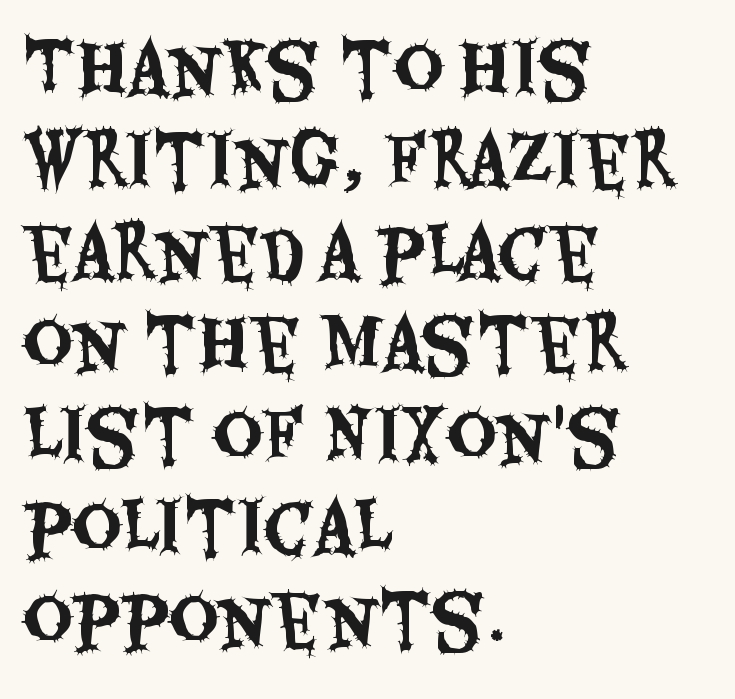
Q: Is the text italic (slanted)? A: No, it is upright.
Q: Is the typeface a serif or a sans-serif typeface? A: Sans-serif.
Q: Is the text underlined? A: No.
Q: How is the paragraph aligned? A: Left-aligned.
Q: Is the spacing between letters normal or unusually wide? A: Normal.
Q: Is the spacing between lines tight, normal or loose? A: Normal.
Q: Width (condensed, normal, or wide)? A: Condensed.
Q: Stroke contrast? A: Medium.
Q: x-height? A: Large.
Q: Monospaced? A: No.
